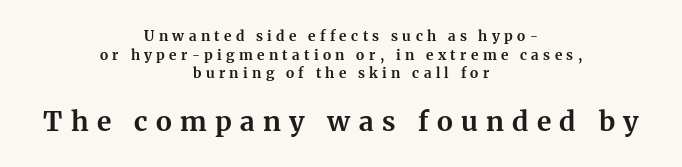
Q: Is the text bold? A: Yes.
Q: Is the text italic (slanted)? A: No, it is upright.
Q: Is the text underlined? A: No.
Q: How is the paragraph aligned? A: Centered.
Q: Is the spacing between letters normal or unusually wide? A: Unusually wide.
Q: Is the spacing between lines tight, normal or loose? A: Normal.
Q: Which block of text is set in a larger size, the first (top) or the second (bottom)? A: The second (bottom) one.
